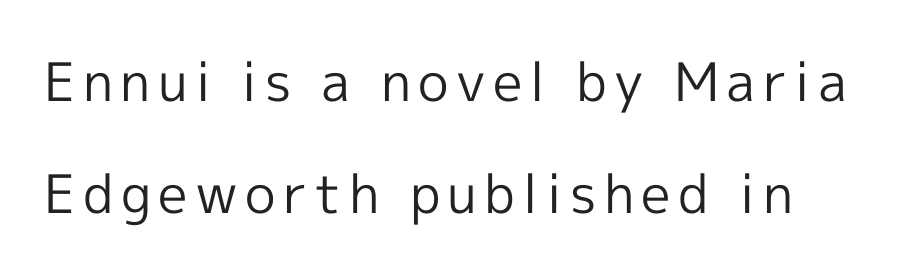
These lines were composed using upright roman letters. Serif or sans? Sans — the stroke terminals are bare. Leading: increased. Only glyphs here, with clear space below each row. The weight would be labelled regular, book, light, or lighter still. These lines are rendered in a variable-pitch font.
